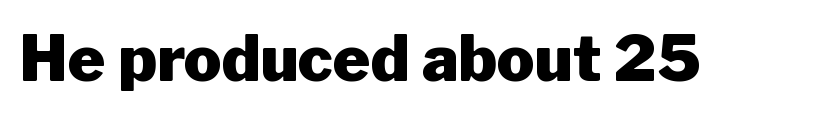
The image shows 63 px heavy sans-serif type, upright; set normal letter spacing, not underlined; low stroke contrast and a medium x-height.
